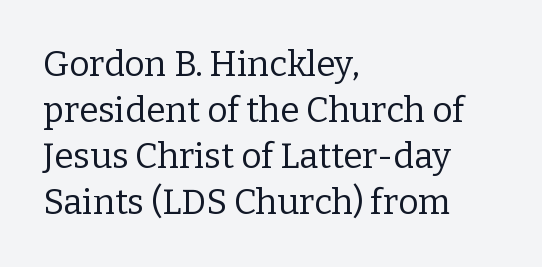
Look at the bottom of the vertical strokes: they flare into serifs here. This sample is left-justified, so line endings fall wherever the words run out. No letter is thick-stroked: the sample isn't bold. No word sits above an underline. Horizontal bands of white between lines are of average thickness.
